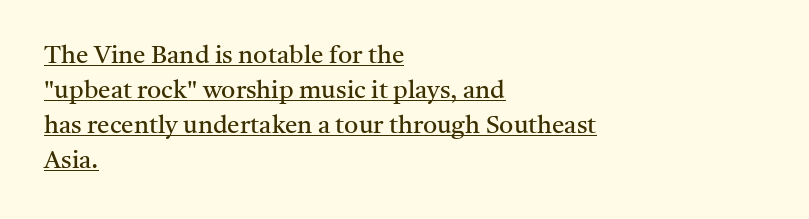
Where is the straight margin? On the left. Every stem runs plumb, perpendicular to the baseline. The lettering is marked with a stroke running underneath it. You could call the tracking neutral — neither tight nor loose. The typesetting does not lean heavy: it is not bold.
